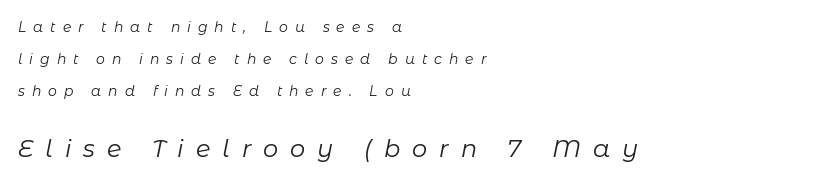
The image shows 24 px text type, italic (leaning right); set left-aligned, loose line spacing (2.29x), unusually wide letter spacing (+0.5 em), not underlined; the second (bottom) block is 1.71x larger.
